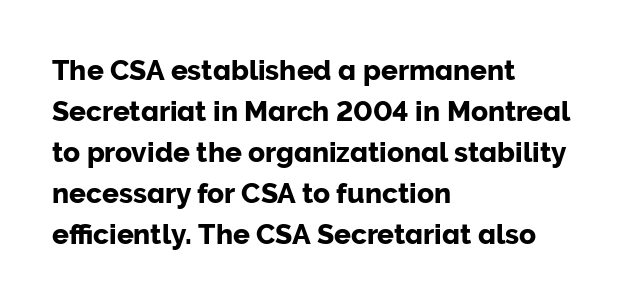
{"serif": "no", "italic": "no", "width": "normal", "stroke_contrast": "low", "x_height": "medium", "monospaced": "no", "underline": "no", "align": "left", "line_spacing": "normal", "line_spacing_ratio": 1.46, "letter_spacing": "normal", "letter_spacing_em": 0.0, "glyph_px": 28}
